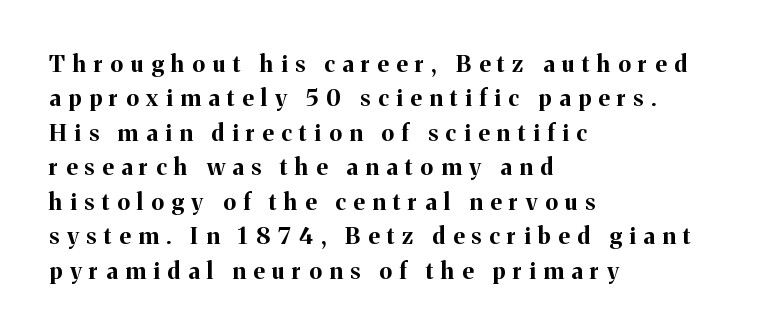
One-word summary of the alignment: left. The glyphs have the mass of a bold cut. How would I describe the line gaps? Plain and ordinary. Beneath every word, the page is bare. The horizontal fit of the characters is loose and conspicuously gappy. The specimen reads as upright at a glance.
